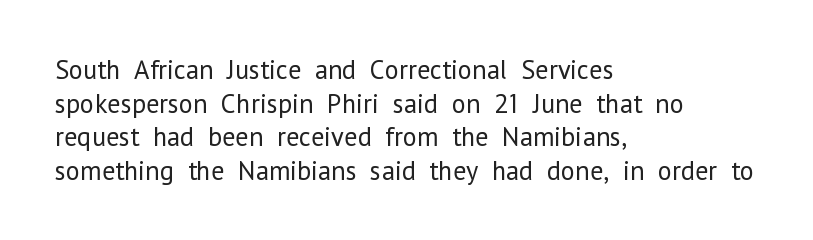
Q: Is the text bold? A: No.
Q: Is the text italic (slanted)? A: No, it is upright.
Q: Is the text underlined? A: No.
Q: How is the paragraph aligned? A: Left-aligned.
Q: Is the spacing between letters normal or unusually wide? A: Normal.
Q: Is the spacing between lines tight, normal or loose? A: Normal.
